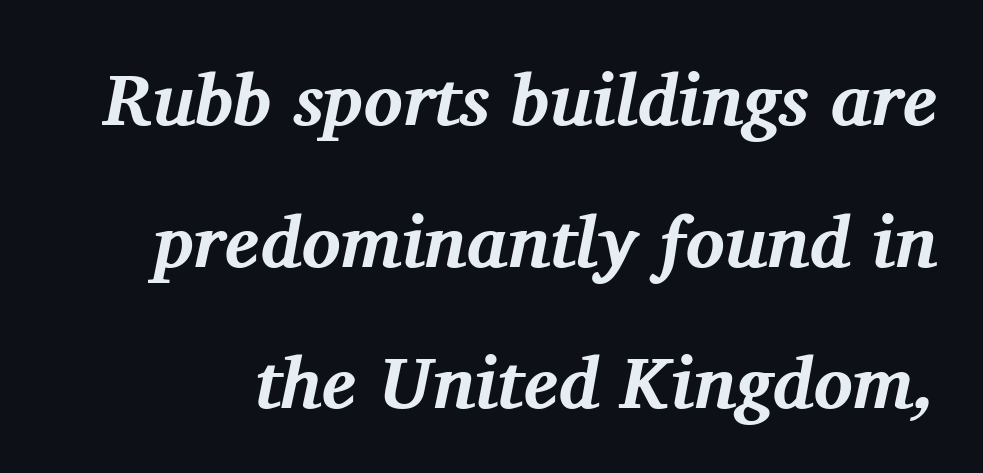
Q: Is the text bold? A: Yes.
Q: Is the text italic (slanted)? A: Yes, it leans right by about 11 degrees.
Q: Is the typeface a serif or a sans-serif typeface? A: Serif.
Q: Is the text underlined? A: No.
Q: Is the spacing between letters normal or unusually wide? A: Normal.
Q: Is the spacing between lines tight, normal or loose? A: Loose.
Q: Width (condensed, normal, or wide)? A: Normal.
Q: Stroke contrast? A: Medium.
Q: x-height? A: Medium.
Q: Monospaced? A: No.
